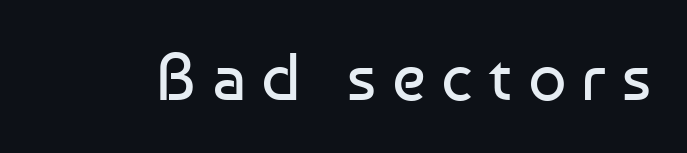
The tracking jumps out immediately: characters are airy and widely separated. The letters look calm and open, with moderate or lighter stems. Serif or sans? Sans — the stroke terminals are bare. Letters rest on an invisible, unmarked baseline.
